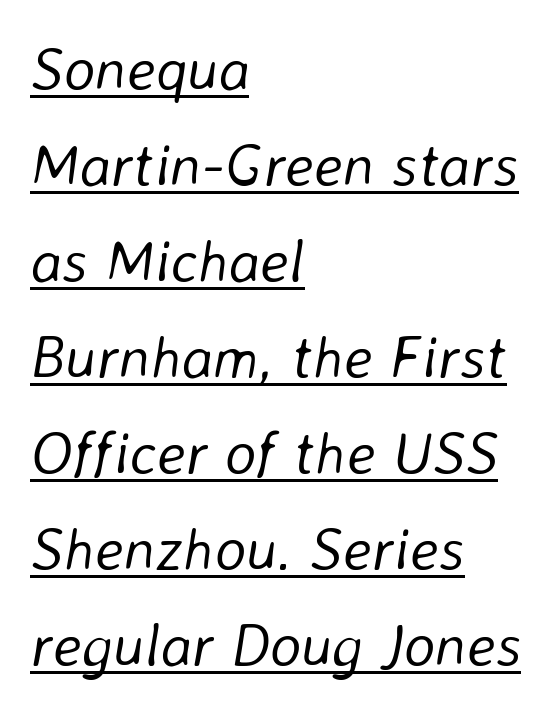
{"italic": "yes", "lean": "right", "slant_degrees": 8, "bold": "no", "weight": "light", "width": "normal", "stroke_contrast": "low", "x_height": "medium", "monospaced": "no", "underline": "yes", "align": "left", "line_spacing": "normal", "line_spacing_ratio": 1.6, "letter_spacing": "normal", "letter_spacing_em": 0.0, "glyph_px": 60}
